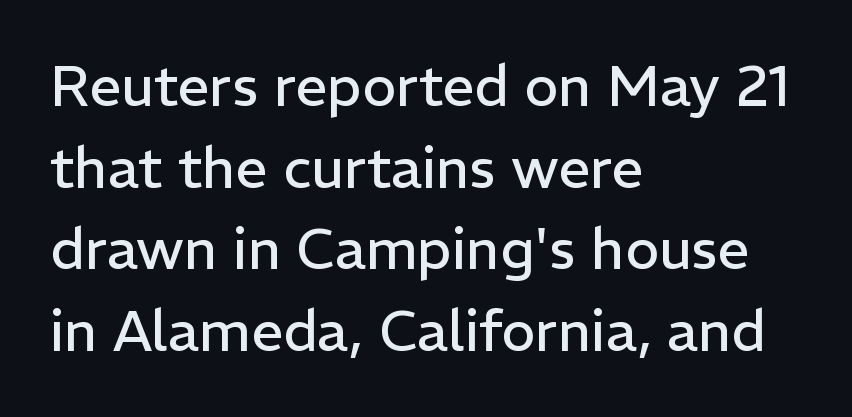
Q: Is the text bold? A: No.
Q: Is the text italic (slanted)? A: No, it is upright.
Q: Is the typeface a serif or a sans-serif typeface? A: Sans-serif.
Q: Is the text underlined? A: No.
Q: How is the paragraph aligned? A: Left-aligned.
Q: Is the spacing between letters normal or unusually wide? A: Normal.
Q: Is the spacing between lines tight, normal or loose? A: Normal.
Q: Width (condensed, normal, or wide)? A: Normal.
Q: Stroke contrast? A: Low.
Q: x-height? A: Medium.
Q: Monospaced? A: No.
